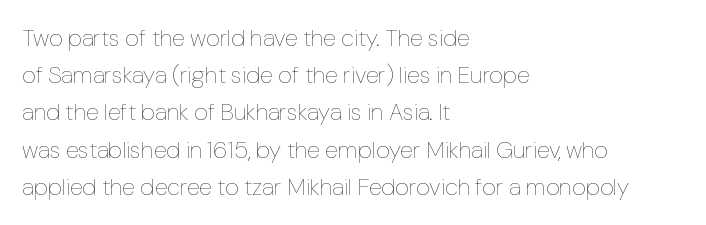
{"italic": "no", "bold": "no", "underline": "no", "align": "left", "line_spacing": "normal", "line_spacing_ratio": 1.55, "letter_spacing": "normal", "letter_spacing_em": 0.0, "glyph_px": 24}
